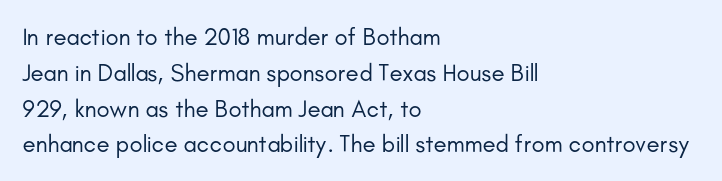
Q: Is the text bold? A: No.
Q: Is the text italic (slanted)? A: No, it is upright.
Q: Is the text underlined? A: No.
Q: How is the paragraph aligned? A: Left-aligned.
Q: Is the spacing between letters normal or unusually wide? A: Normal.
Q: Is the spacing between lines tight, normal or loose? A: Normal.
